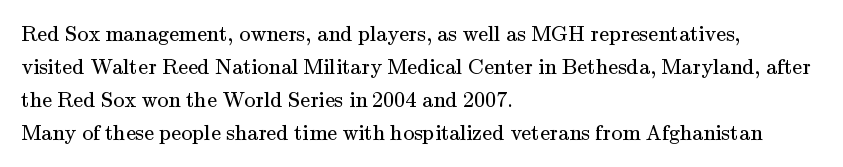
Q: Is the text bold? A: No.
Q: Is the text italic (slanted)? A: No, it is upright.
Q: Is the text underlined? A: No.
Q: How is the paragraph aligned? A: Left-aligned.
Q: Is the spacing between letters normal or unusually wide? A: Normal.
Q: Is the spacing between lines tight, normal or loose? A: Normal.
